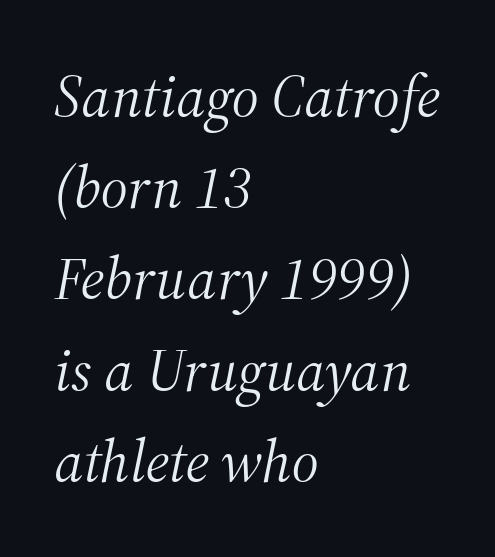
{"serif": "yes", "italic": "yes", "lean": "right", "slant_degrees": 12, "bold": "no", "weight": "light", "width": "normal", "stroke_contrast": "medium", "x_height": "medium", "monospaced": "no", "underline": "no", "align": "left", "line_spacing": "normal", "line_spacing_ratio": 1.52, "letter_spacing": "normal", "letter_spacing_em": 0.0, "glyph_px": 60}
